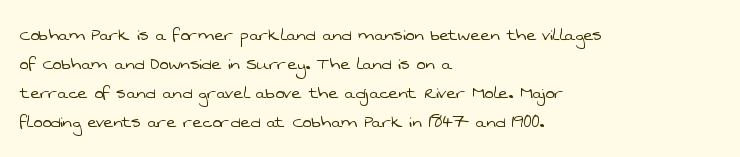
Summary of weight: not heavy and not bold. Type without underlining. You could call the tracking neutral — neither tight nor loose. Leading: standard.
